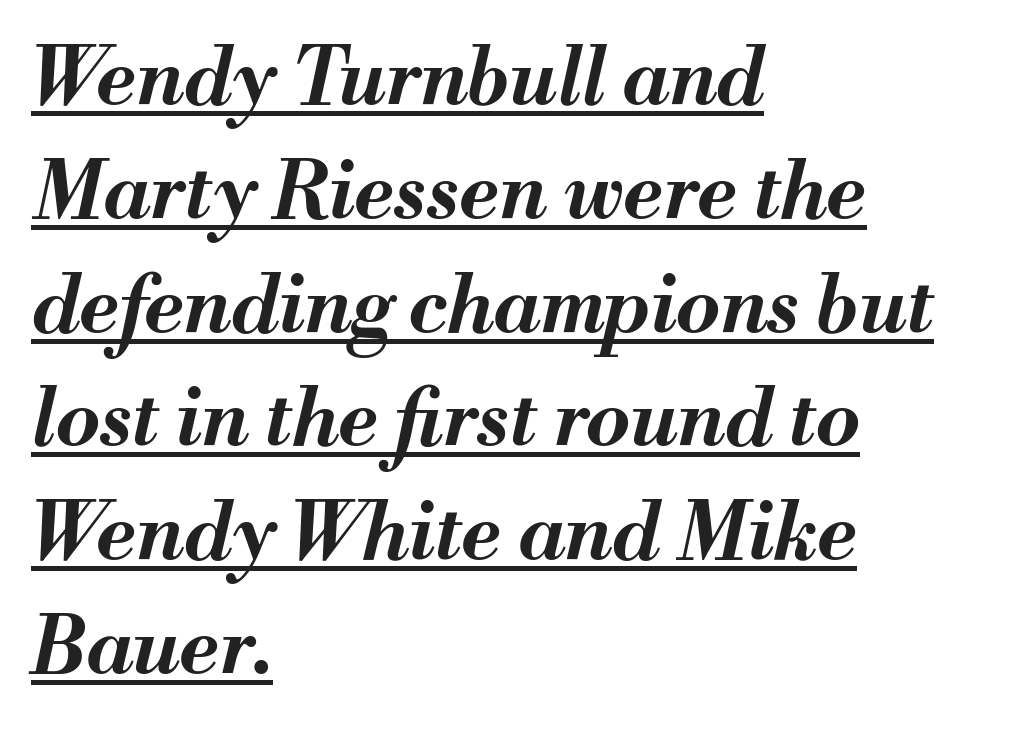
Q: Is the text bold? A: Yes.
Q: Is the text italic (slanted)? A: Yes, it leans right by about 13 degrees.
Q: Is the text underlined? A: Yes.
Q: How is the paragraph aligned? A: Left-aligned.
Q: Is the spacing between letters normal or unusually wide? A: Normal.
Q: Is the spacing between lines tight, normal or loose? A: Normal.
Q: Width (condensed, normal, or wide)? A: Normal.
Q: Stroke contrast? A: Medium.
Q: x-height? A: Small.
Q: Monospaced? A: No.
